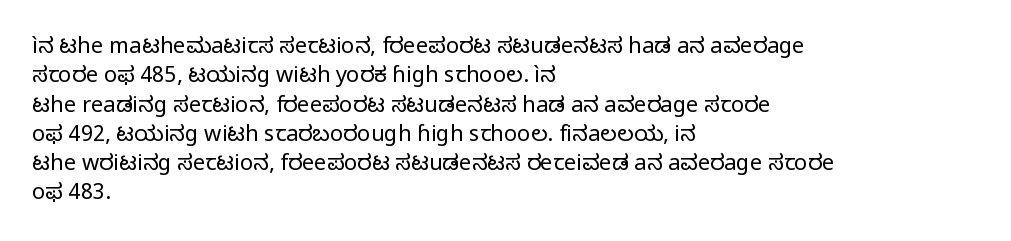
{"italic": "no", "bold": "no", "underline": "no", "align": "left", "line_spacing": "normal", "line_spacing_ratio": 1.33, "letter_spacing": "normal", "letter_spacing_em": 0.0, "glyph_px": 22}
